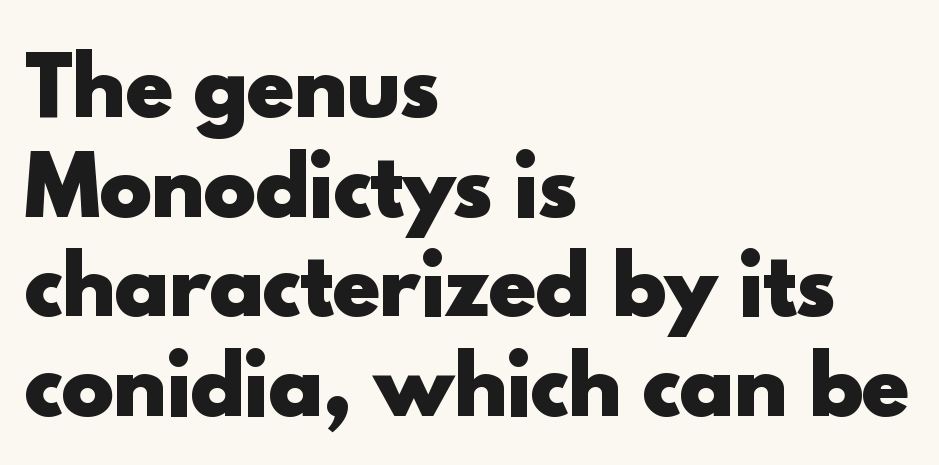
The image shows 79 px heavy sans-serif type, upright; set left-aligned, normal line spacing (1.26x), normal letter spacing, not underlined; a small x-height.
